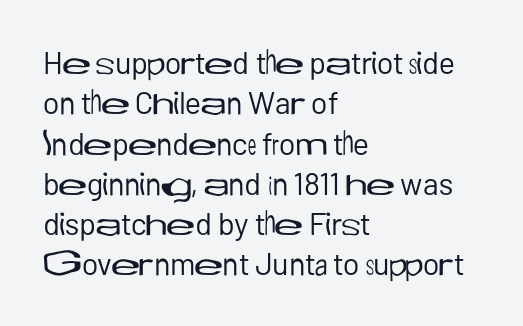
The image shows 31 px regular-weight sans-serif type, upright; set left-aligned, normal line spacing (1.3x), normal letter spacing, not underlined; low stroke contrast and a medium x-height.
